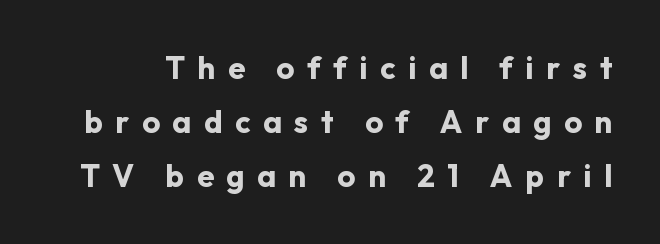
Q: Is the text bold? A: Yes.
Q: Is the text italic (slanted)? A: No, it is upright.
Q: Is the typeface a serif or a sans-serif typeface? A: Sans-serif.
Q: Is the text underlined? A: No.
Q: Is the spacing between letters normal or unusually wide? A: Unusually wide.
Q: Width (condensed, normal, or wide)? A: Normal.
Q: Stroke contrast? A: Low.
Q: x-height? A: Medium.
Q: Monospaced? A: No.
